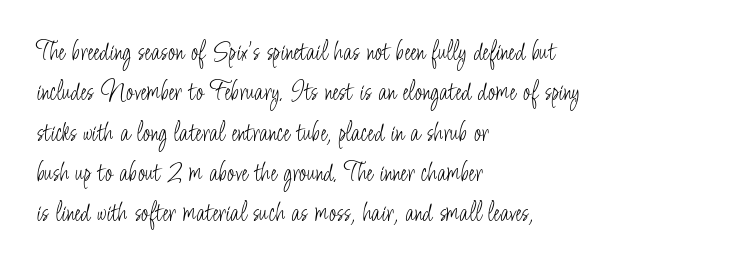
The image shows 28 px light, condensed sans-serif type; set left-aligned, normal line spacing (1.44x), normal letter spacing, not underlined; low stroke contrast and a small x-height.
